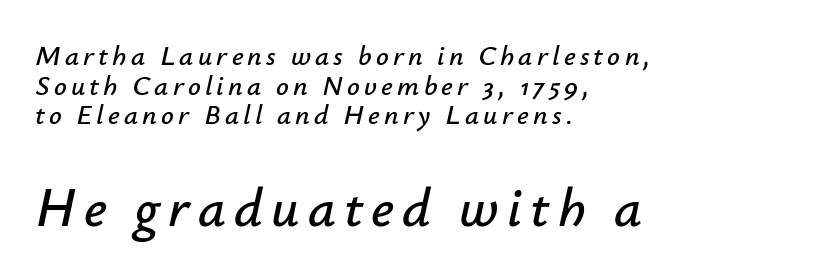
Every character sits at an angle, as italics do. Here the second block reads like a headline and the first like body copy. This block would grow much taller if given ordinary leading; it's compressed now. The glyphs are unaccompanied by any horizontal stroke below them. Is this a fixed-width face? No — the glyphs have proportional, varying widths.
